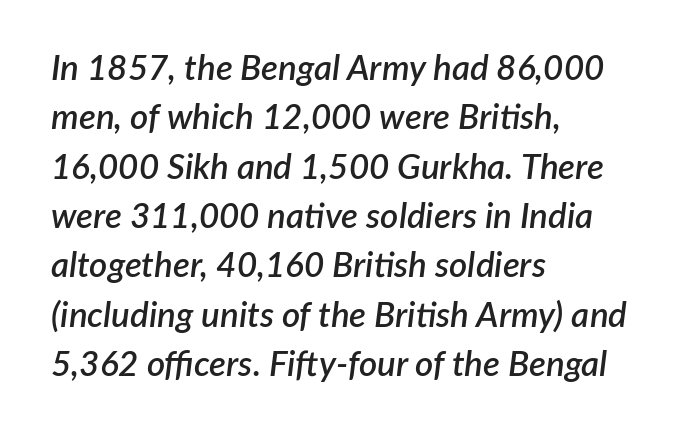
{"italic": "yes", "lean": "right", "slant_degrees": 7, "bold": "semi", "weight": "semibold", "width": "normal", "stroke_contrast": "low", "x_height": "medium", "monospaced": "no", "underline": "no", "align": "left", "line_spacing": "normal", "line_spacing_ratio": 1.41, "letter_spacing": "normal", "letter_spacing_em": 0.0, "glyph_px": 35}
